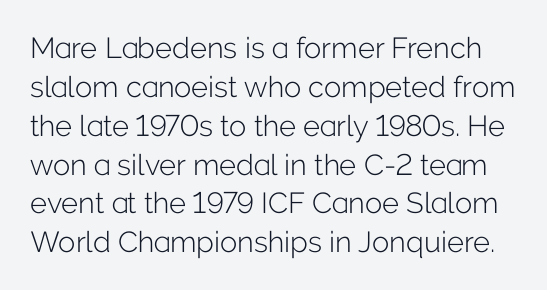
The image shows 29 px light sans-serif type, upright; set normal line spacing (1.34x), normal letter spacing, not underlined; low stroke contrast and a medium x-height.
